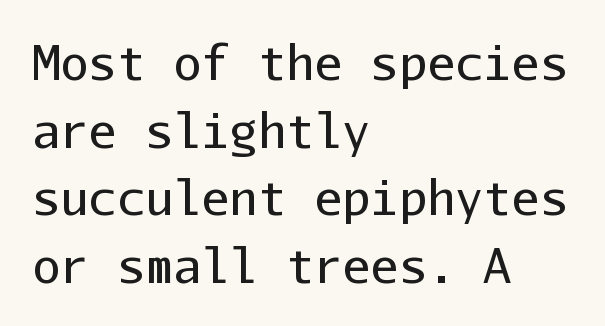
Q: Is the text bold? A: No.
Q: Is the text italic (slanted)? A: No, it is upright.
Q: Is the typeface a serif or a sans-serif typeface? A: Sans-serif.
Q: Is the text underlined? A: No.
Q: How is the paragraph aligned? A: Left-aligned.
Q: Is the spacing between letters normal or unusually wide? A: Normal.
Q: Is the spacing between lines tight, normal or loose? A: Normal.
Q: Width (condensed, normal, or wide)? A: Normal.
Q: Stroke contrast? A: Low.
Q: x-height? A: Medium.
Q: Monospaced? A: Yes.
